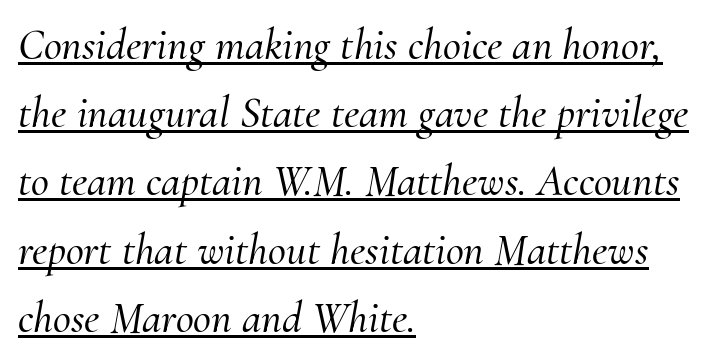
The font family rendered here belongs to the serif group. A rule runs beneath these lines of type. The compositor pushed each line to the left boundary. Honestly, the letter spacing is just normal — you wouldn't notice it. Each letter keeps its own natural width here, so spacing adapts to shape. If you drew a line through each stem, it would be angled.
